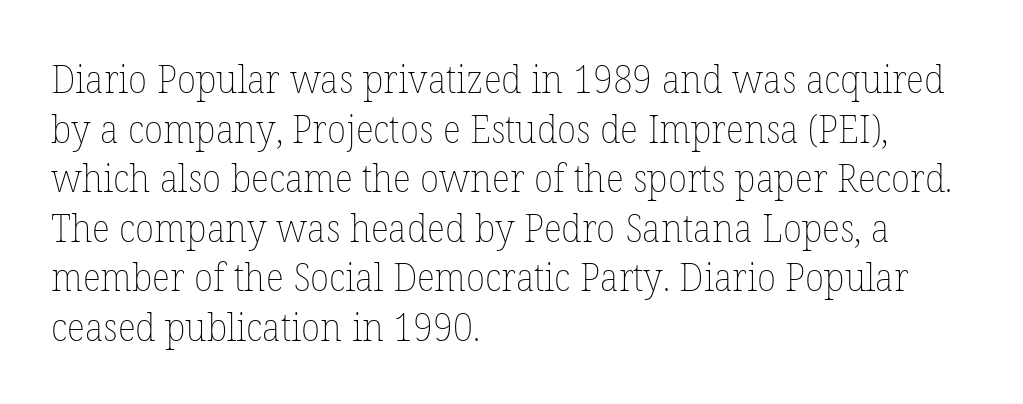
These lines were composed using upright roman letters. The rag falls on the right side of this text block. This sample has the flowing, uneven cadence of proportional lettering. No letter is thick-stroked: the sample isn't bold.
